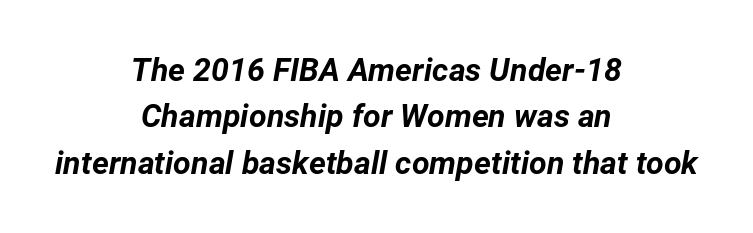
Q: Is the text bold? A: Yes.
Q: Is the text italic (slanted)? A: Yes, it leans right by about 12 degrees.
Q: Is the text underlined? A: No.
Q: How is the paragraph aligned? A: Centered.
Q: Is the spacing between letters normal or unusually wide? A: Normal.
Q: Is the spacing between lines tight, normal or loose? A: Normal.
Q: Width (condensed, normal, or wide)? A: Normal.
Q: Stroke contrast? A: Low.
Q: x-height? A: Medium.
Q: Monospaced? A: No.
